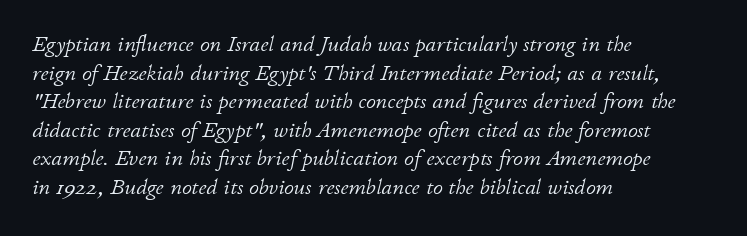
Q: Is the text bold? A: No.
Q: Is the text italic (slanted)? A: Yes, it leans right by about 11 degrees.
Q: Is the text underlined? A: No.
Q: How is the paragraph aligned? A: Left-aligned.
Q: Is the spacing between letters normal or unusually wide? A: Normal.
Q: Is the spacing between lines tight, normal or loose? A: Normal.
